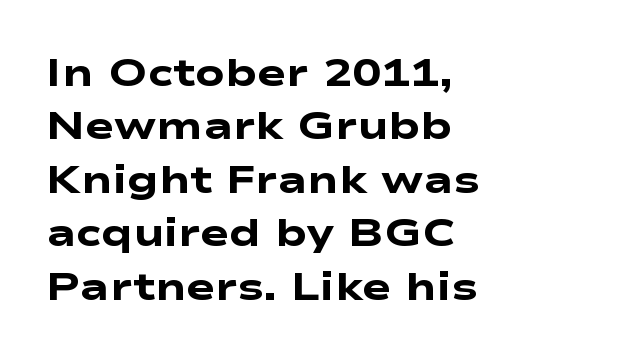
The image shows 39 px heavy, wide sans-serif type; set left-aligned, normal line spacing (1.37x), normal letter spacing, not underlined; low stroke contrast and a medium x-height.
